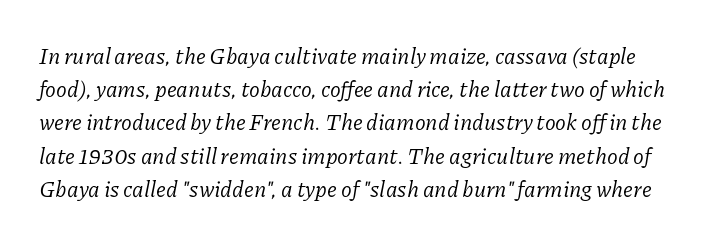
Q: Is the text bold? A: No.
Q: Is the text italic (slanted)? A: Yes, it leans right by about 11 degrees.
Q: Is the text underlined? A: No.
Q: Is the spacing between letters normal or unusually wide? A: Normal.
Q: Is the spacing between lines tight, normal or loose? A: Normal.
